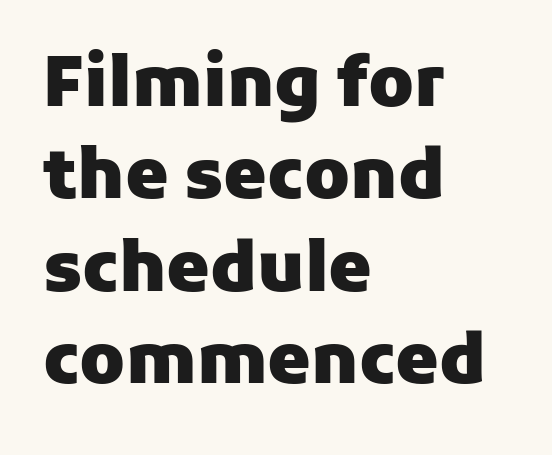
The image shows 69 px heavy sans-serif type, upright; set left-aligned, normal line spacing (1.34x), normal letter spacing, not underlined; low stroke contrast and a medium x-height.
